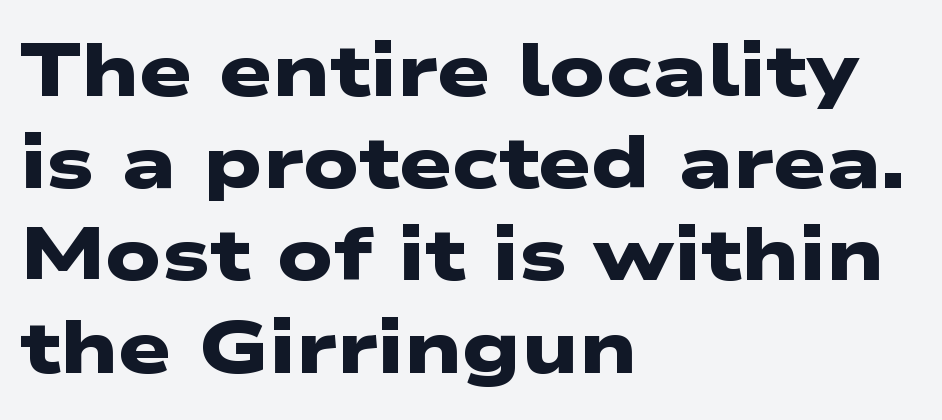
There is no visible air inserted between adjacent glyphs. The font is running at its bold setting. All the whitespace from short lines collects on the right. A bare baseline throughout the passage. Note: no serifs on the glyphs. Think of a printed novel: that variable character pitch is what you see here.
